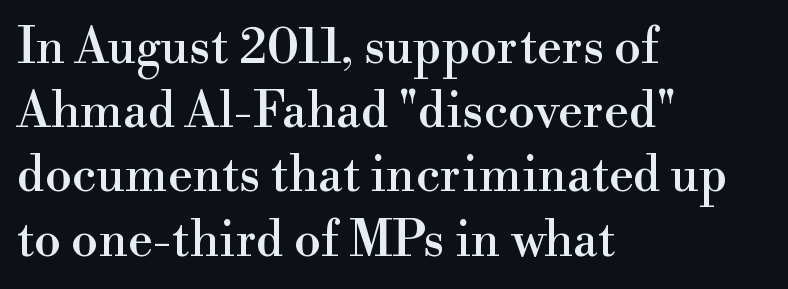
Unmarked baselines from the first word to the last. Italic? Not at all — the glyphs are vertical. This rendering leaves character spacing at its baseline value. These lines sit exactly where default settings would place them. Horizontally, the lines are justified to the leading edge only. A typesetter would call this proportional, since set widths differ per character.
